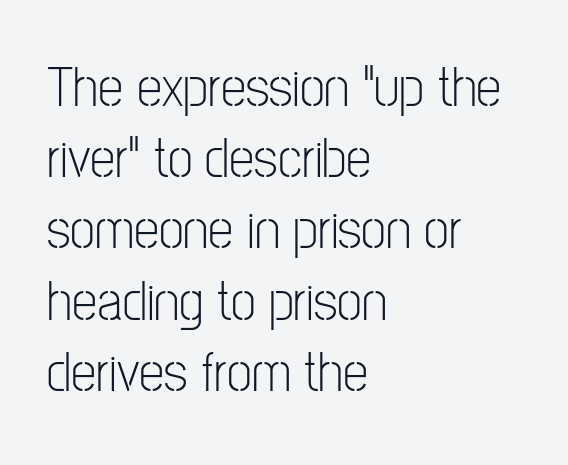
Italic? Not at all — the glyphs are vertical. This rendering uses left alignment, leaving the right contour irregular. Weight: in the light-to-regular range. The passage shown is typed in a proportional face where columns would drift. Just letters on the line, the space beneath them empty.
